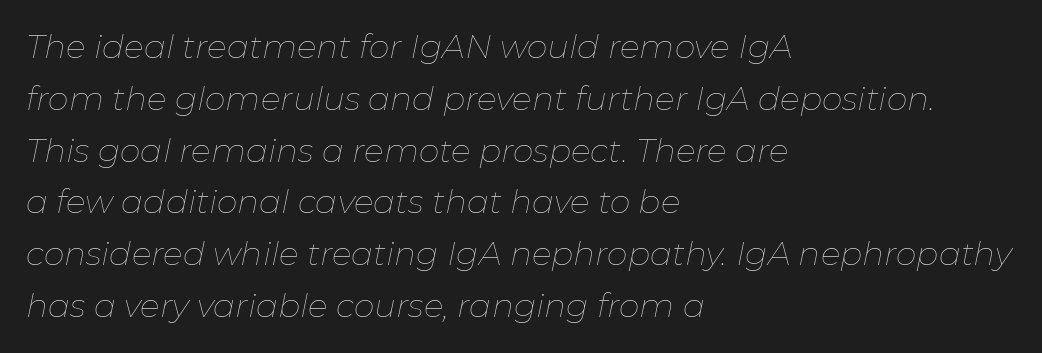
The image shows 33 px thin type, italic (leaning right); set left-aligned, normal line spacing (1.57x), normal letter spacing, not underlined; low stroke contrast and a medium x-height.
